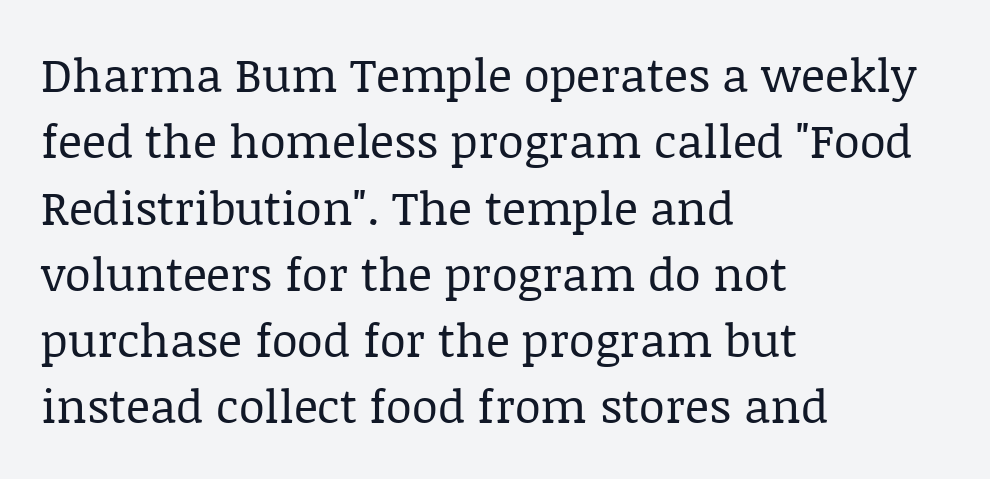
{"serif": "yes", "italic": "no", "bold": "no", "weight": "regular", "width": "normal", "stroke_contrast": "low", "x_height": "large", "monospaced": "no", "underline": "no", "align": "left", "line_spacing": "normal", "line_spacing_ratio": 1.41, "letter_spacing": "normal", "letter_spacing_em": 0.0, "glyph_px": 47}
